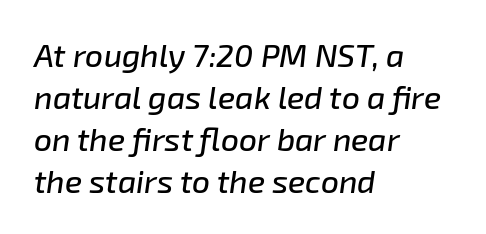
The setting favours the left margin, as ordinary paragraphs usually do. The whole block is typeset with a tilt. The line texture is even and compact thanks to regular tracking. Descender tails drop into unmarked territory.
